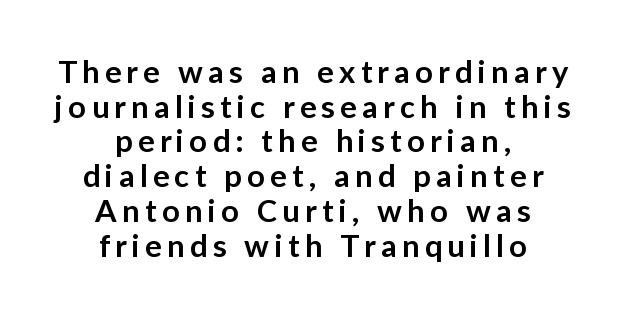
Q: Is the text bold? A: Semi-bold.
Q: Is the text italic (slanted)? A: No, it is upright.
Q: Is the typeface a serif or a sans-serif typeface? A: Sans-serif.
Q: Is the text underlined? A: No.
Q: How is the paragraph aligned? A: Centered.
Q: Is the spacing between lines tight, normal or loose? A: Tight.
Q: Width (condensed, normal, or wide)? A: Normal.
Q: Stroke contrast? A: Low.
Q: x-height? A: Medium.
Q: Monospaced? A: No.
